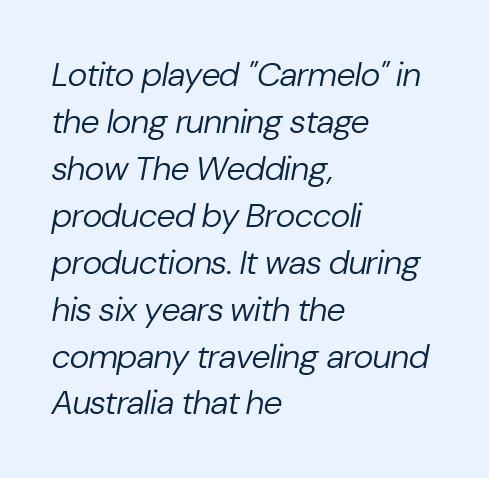
Q: Is the text bold? A: No.
Q: Is the text italic (slanted)? A: Yes, it leans right by about 10 degrees.
Q: Is the text underlined? A: No.
Q: How is the paragraph aligned? A: Left-aligned.
Q: Is the spacing between letters normal or unusually wide? A: Normal.
Q: Is the spacing between lines tight, normal or loose? A: Normal.
Q: Width (condensed, normal, or wide)? A: Normal.
Q: Stroke contrast? A: Low.
Q: x-height? A: Medium.
Q: Monospaced? A: No.
